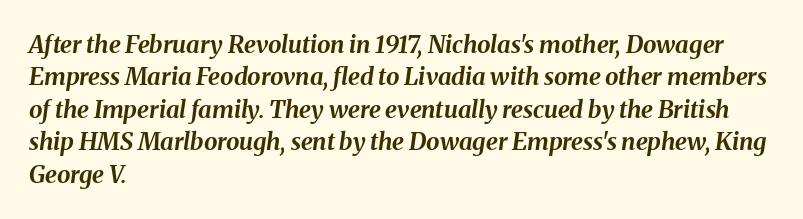
{"italic": "yes", "lean": "right", "slant_degrees": 8, "bold": "yes", "underline": "no", "align": "left", "line_spacing": "normal", "line_spacing_ratio": 1.35, "letter_spacing": "normal", "letter_spacing_em": 0.0, "glyph_px": 24}
